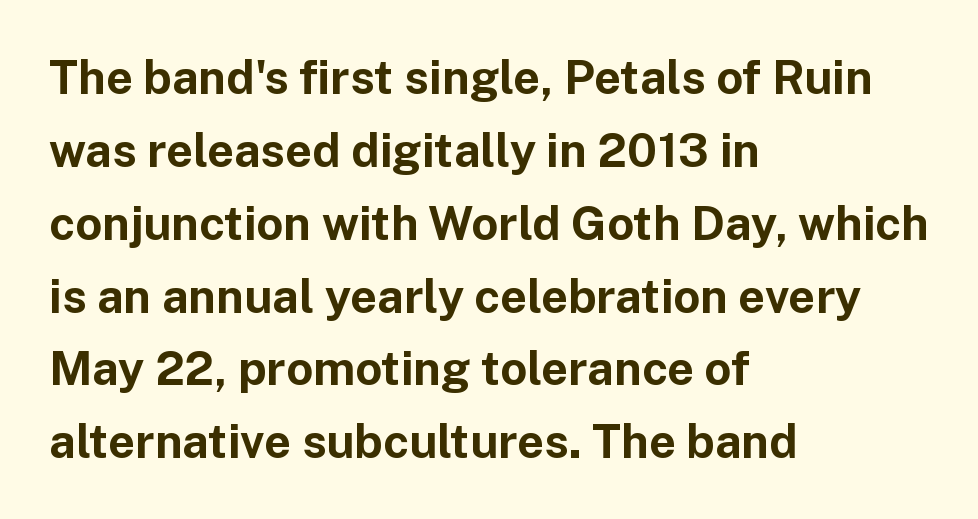
Q: Is the text bold? A: Yes.
Q: Is the text italic (slanted)? A: No, it is upright.
Q: Is the typeface a serif or a sans-serif typeface? A: Sans-serif.
Q: Is the text underlined? A: No.
Q: How is the paragraph aligned? A: Left-aligned.
Q: Is the spacing between letters normal or unusually wide? A: Normal.
Q: Is the spacing between lines tight, normal or loose? A: Normal.
Q: Width (condensed, normal, or wide)? A: Normal.
Q: Stroke contrast? A: Low.
Q: x-height? A: Medium.
Q: Monospaced? A: No.
